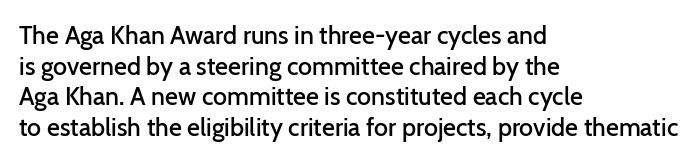
The image shows 25 px text type, upright; set left-aligned, line spacing 1.23x, normal letter spacing, not underlined.
